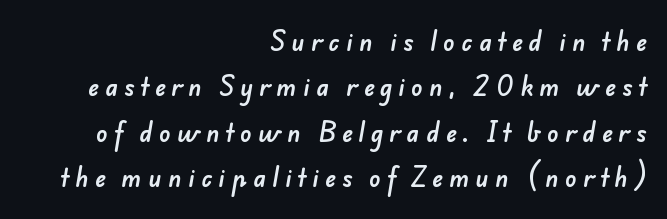
Anything drawn beneath the words? Only blank space. Honestly, the letter spacing is so wide it's the main thing you notice. Layout note: lines flush right. Summary of vertical rhythm: relaxed, with wide interline spacing.
